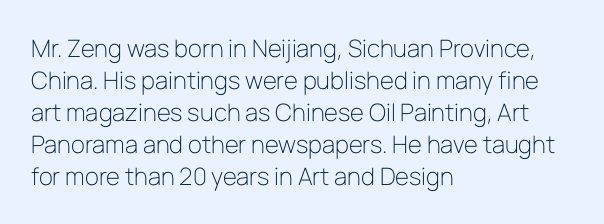
{"italic": "no", "bold": "no", "underline": "no", "align": "left", "line_spacing": "normal", "line_spacing_ratio": 1.33, "letter_spacing": "normal", "letter_spacing_em": 0.0, "glyph_px": 24}
